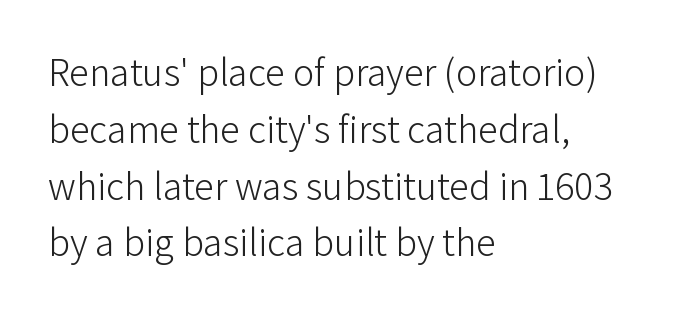
{"serif": "no", "italic": "no", "bold": "no", "weight": "light", "width": "normal", "stroke_contrast": "low", "x_height": "medium", "monospaced": "no", "underline": "no", "align": "left", "line_spacing": "normal", "line_spacing_ratio": 1.42, "letter_spacing": "normal", "letter_spacing_em": 0.0, "glyph_px": 40}
